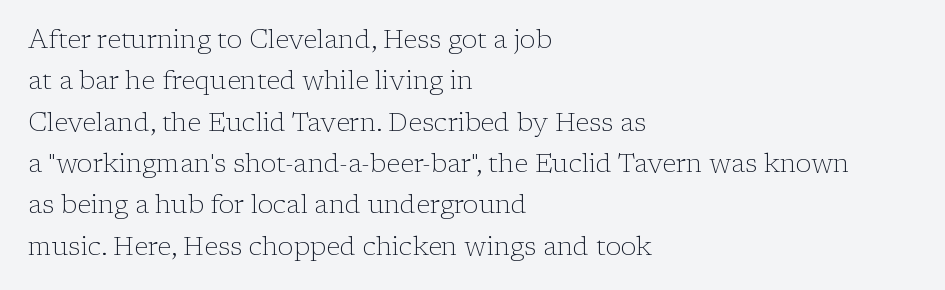
The image shows 26 px text type, upright; set left-aligned, normal line spacing (1.59x), normal letter spacing, not underlined.
